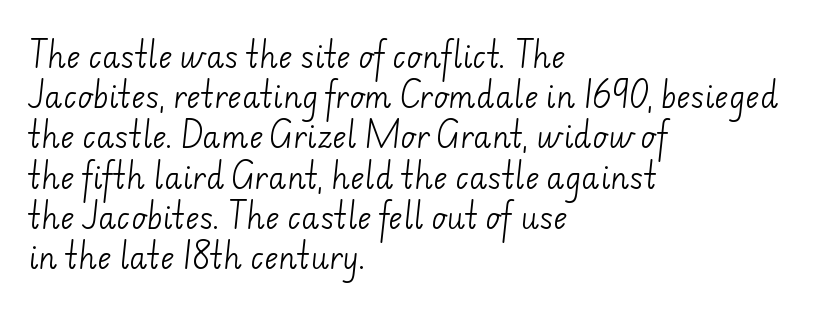
The image shows 30 px light sans-serif type; set left-aligned, normal line spacing (1.34x), normal letter spacing, not underlined; low stroke contrast and a small x-height.
